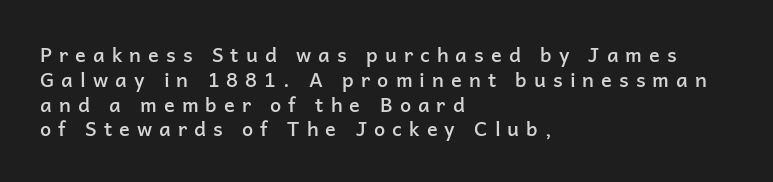
Q: Is the text bold? A: Semi-bold.
Q: Is the text italic (slanted)? A: No, it is upright.
Q: Is the text underlined? A: No.
Q: How is the paragraph aligned? A: Left-aligned.
Q: Is the spacing between letters normal or unusually wide? A: Unusually wide.
